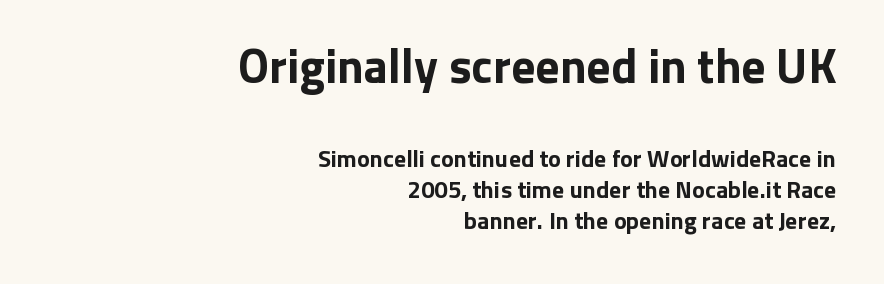
{"serif": "no", "italic": "no", "bold": "yes", "weight": "bold", "width": "normal", "stroke_contrast": "low", "x_height": "medium", "monospaced": "no", "underline": "no", "align": "right", "line_spacing": "normal", "line_spacing_ratio": 1.3, "letter_spacing": "normal", "letter_spacing_em": 0.0, "larger_block": "first", "size_ratio": 2.0, "glyph_px": 48}
